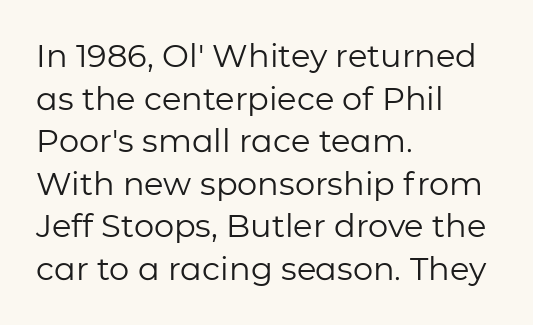
The image shows 32 px regular-weight sans-serif type, upright; set left-aligned, normal line spacing (1.33x), normal letter spacing, not underlined; low stroke contrast and a medium x-height.
